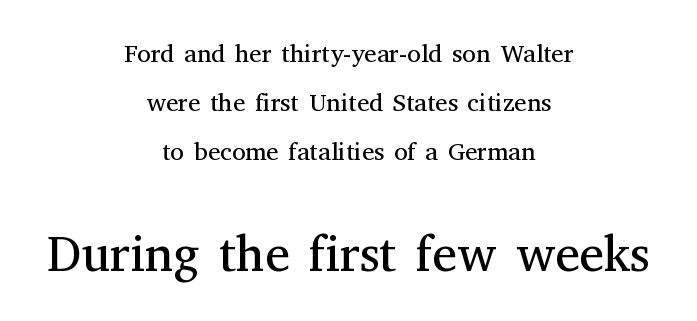
The image shows 50 px regular-weight serif type, upright; set centered, loose line spacing (1.96x), normal letter spacing, not underlined; the second (bottom) block is 2.0x larger; medium stroke contrast and a medium x-height.
